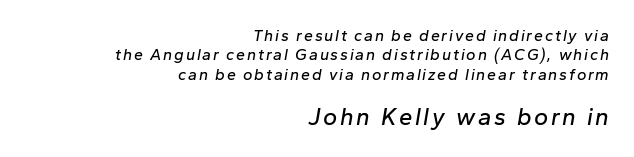
{"italic": "yes", "lean": "right", "slant_degrees": 10, "underline": "no", "align": "right", "line_spacing_ratio": 1.21, "larger_block": "second", "size_ratio": 1.5, "glyph_px": 24}
